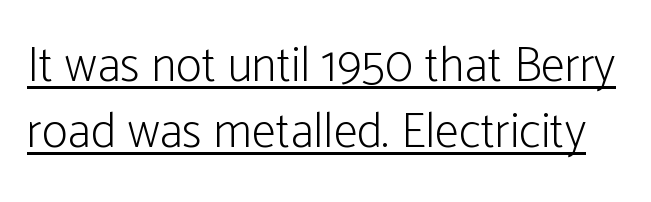
{"serif": "no", "italic": "no", "bold": "no", "weight": "light", "width": "condensed", "stroke_contrast": "low", "x_height": "medium", "monospaced": "no", "underline": "yes", "line_spacing": "normal", "line_spacing_ratio": 1.35, "letter_spacing": "normal", "letter_spacing_em": 0.0, "glyph_px": 49}
